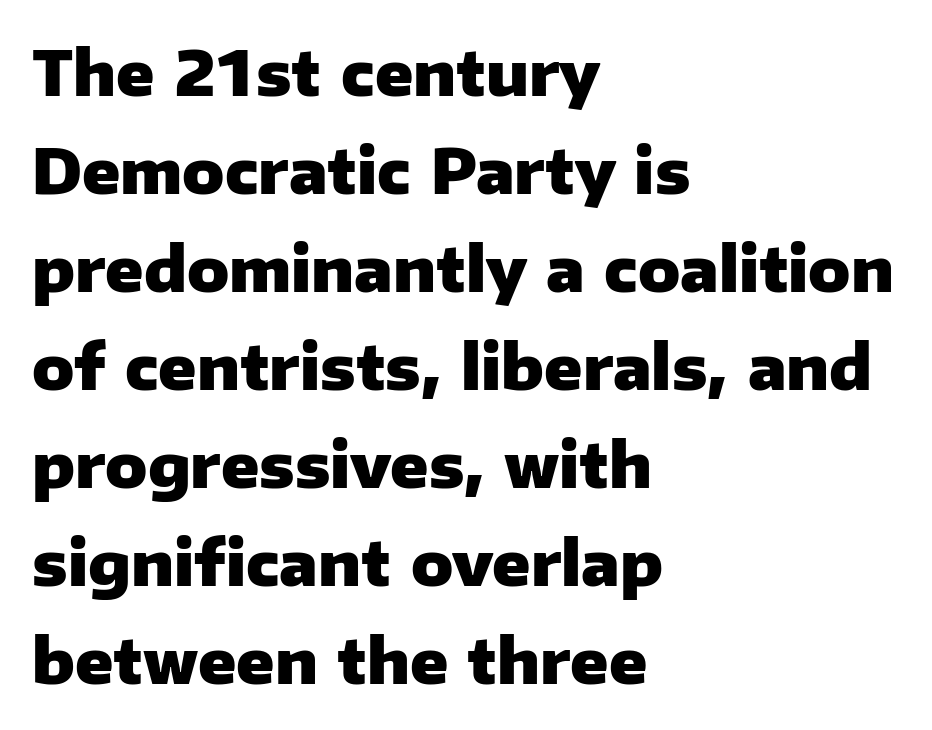
Q: Is the text bold? A: Yes.
Q: Is the text italic (slanted)? A: No, it is upright.
Q: Is the typeface a serif or a sans-serif typeface? A: Sans-serif.
Q: Is the text underlined? A: No.
Q: How is the paragraph aligned? A: Left-aligned.
Q: Is the spacing between letters normal or unusually wide? A: Normal.
Q: Is the spacing between lines tight, normal or loose? A: Normal.
Q: Width (condensed, normal, or wide)? A: Normal.
Q: Stroke contrast? A: Low.
Q: x-height? A: Medium.
Q: Monospaced? A: No.
